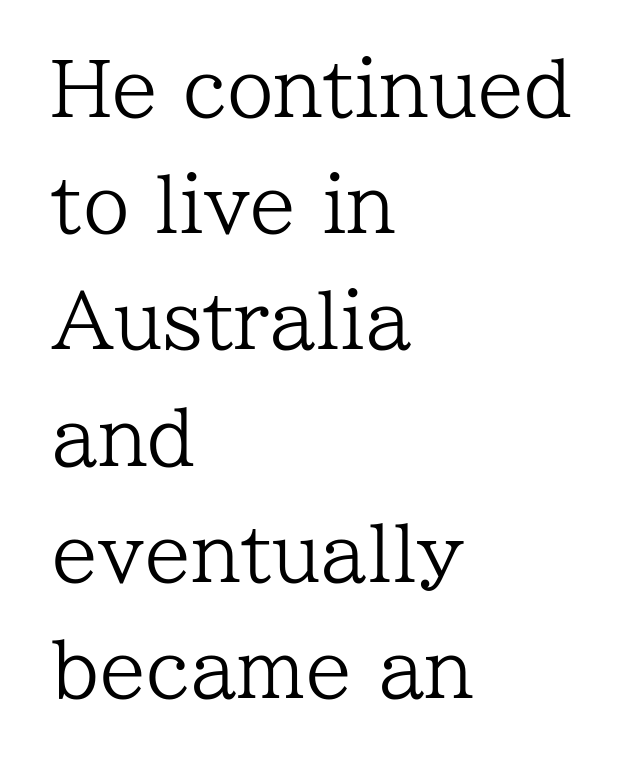
The image shows 75 px regular-weight serif type, upright; set left-aligned, normal line spacing (1.55x), normal letter spacing, not underlined; low stroke contrast and a medium x-height.
